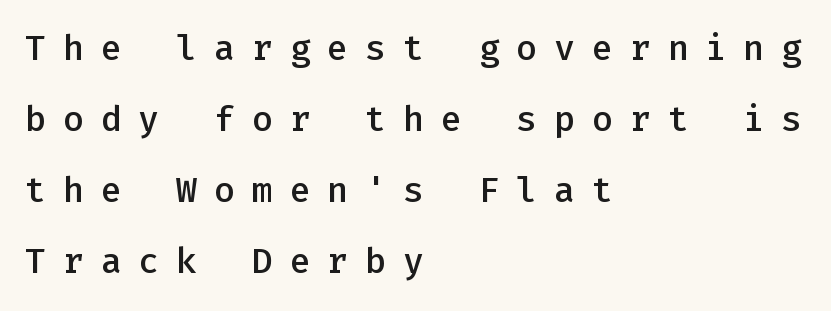
{"serif": "no", "italic": "no", "bold": "semi", "weight": "semibold", "width": "normal", "stroke_contrast": "low", "x_height": "medium", "monospaced": "yes", "underline": "no", "align": "left", "line_spacing": "loose", "line_spacing_ratio": 2.03, "letter_spacing": "wide", "letter_spacing_em": 0.48, "glyph_px": 35}
